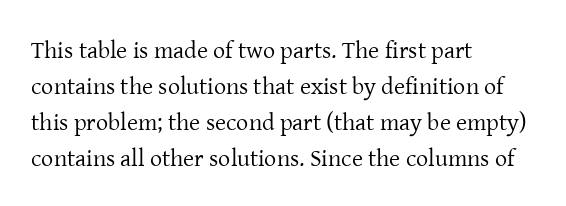
There is no visible air inserted between adjacent glyphs. The rendering anchors every line to the left-hand side. Counters stay open thanks to moderate or lighter strokes. Is there much room between lines? A standard amount, neither cramped nor airy. Type without underlining.
